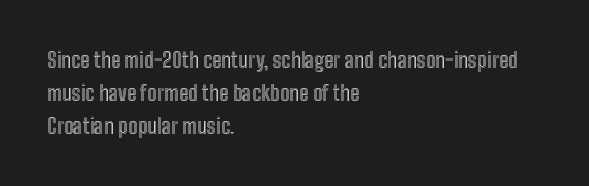
{"italic": "no", "underline": "no", "align": "left", "line_spacing": "normal", "line_spacing_ratio": 1.56, "letter_spacing": "normal", "letter_spacing_em": 0.0, "glyph_px": 21}
